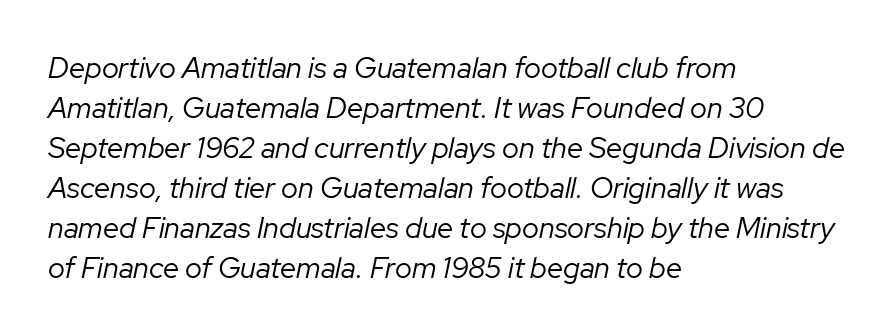
Teacher's note: observe the even left margin — that is flush-left alignment. A normal amount of white space separates one row of letters from the next. Proportional: the letters do not fall into vertical columns. Compared with a typical body face, this is equally light or lighter still. The axis of the letterforms is tilted away from vertical. Words appear dense and cohesive because spacing is normal.
